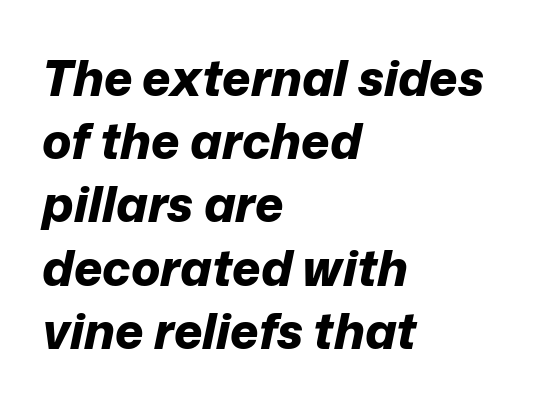
The area under the type is left untouched. Does the weight exceed regular? Yes, all the way to bold. A typesetter would call this leading conventional body-copy spacing. Posture: slanted.
